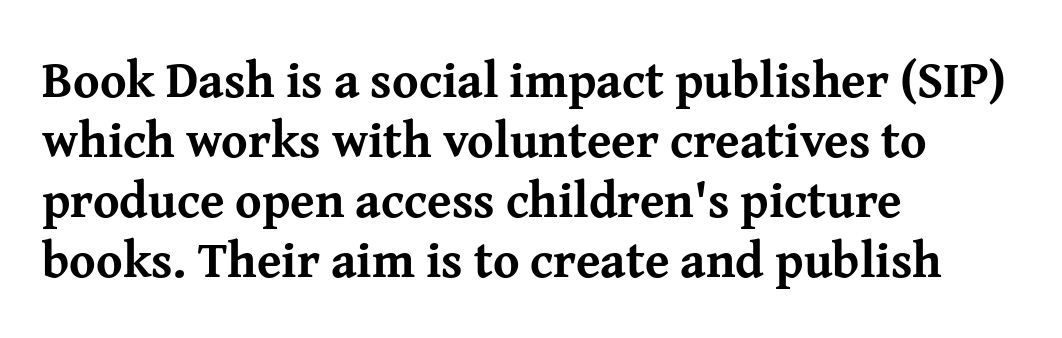
{"serif": "yes", "italic": "no", "bold": "yes", "weight": "bold", "width": "normal", "stroke_contrast": "medium", "x_height": "medium", "monospaced": "no", "underline": "no", "align": "left", "line_spacing_ratio": 1.2, "letter_spacing": "normal", "letter_spacing_em": 0.0, "glyph_px": 50}
